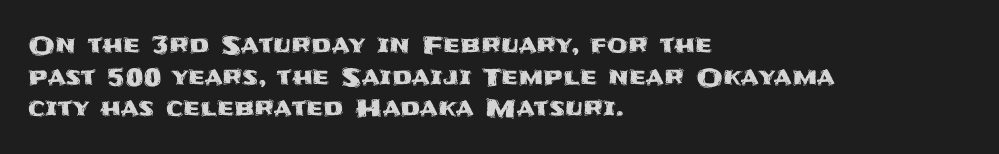
The letterforms sit shoulder to shoulder at normal distance. In terms of leading, this rendering sits right in the middle. The rendering anchors every line to the left-hand side. Style check: upright.
